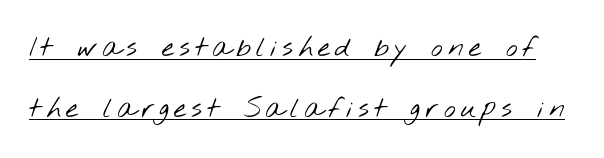
The image shows 28 px light, wide sans-serif type; set loose line spacing (2.17x), underlined; low stroke contrast and a small x-height.
